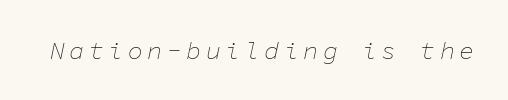
Q: Is the text bold? A: No.
Q: Is the text italic (slanted)? A: Yes, it leans right by about 11 degrees.
Q: Is the text underlined? A: No.
